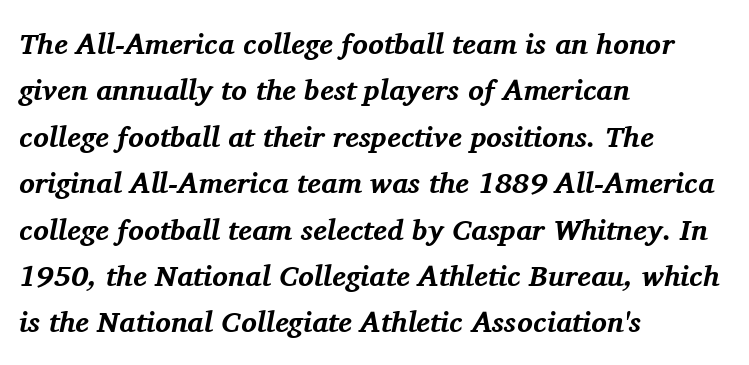
This rendering employs a face with finishing strokes, i.e., a serif. The line-height multiplier appears to be the usual default. The face used here has the dense, thick strokes of a bold. Note the varied advance widths — an 'i' is clearly narrower than an 'm'.
